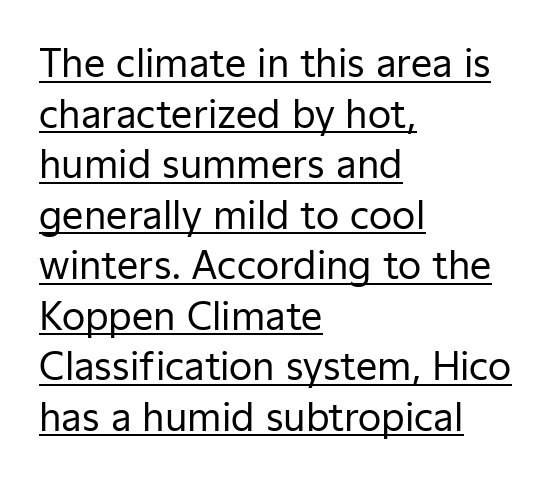
Letterform terminals end flat and unadorned throughout the passage. Notice how the stems are strictly vertical — no italics here. Line spacing here is normal. Between one letter and the next there's only the usual sliver of space. This rendering features underlined lettering. This rendering uses left alignment, leaving the right contour irregular.
